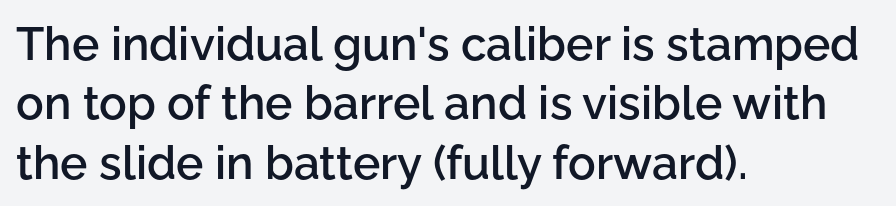
The image shows 46 px semibold sans-serif type, upright; set left-aligned, normal line spacing (1.29x), normal letter spacing, not underlined; low stroke contrast and a medium x-height.
